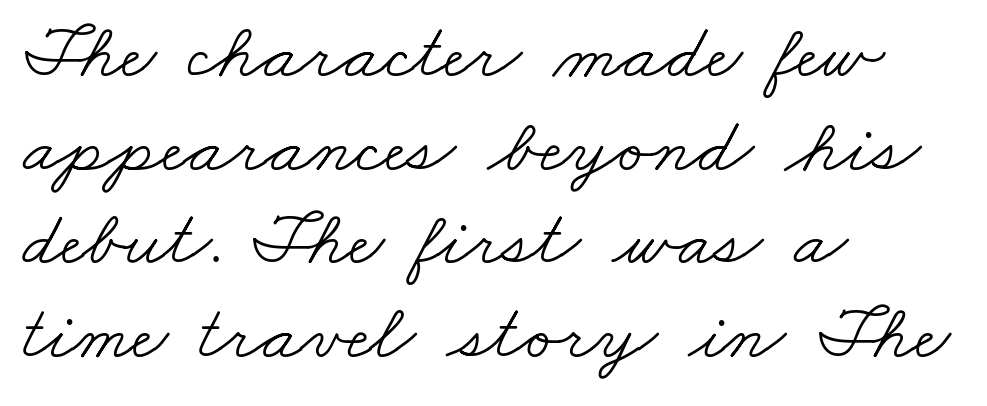
Q: Is the text bold? A: No.
Q: Is the typeface a serif or a sans-serif typeface? A: Serif.
Q: Is the text underlined? A: No.
Q: How is the paragraph aligned? A: Left-aligned.
Q: Is the spacing between letters normal or unusually wide? A: Normal.
Q: Width (condensed, normal, or wide)? A: Wide.
Q: Stroke contrast? A: Low.
Q: x-height? A: Small.
Q: Monospaced? A: No.
